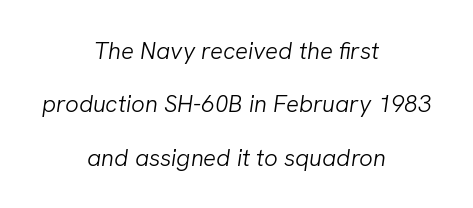
The image shows 24 px text type, italic (leaning right); set centered, loose line spacing (2.22x), normal letter spacing, not underlined.
